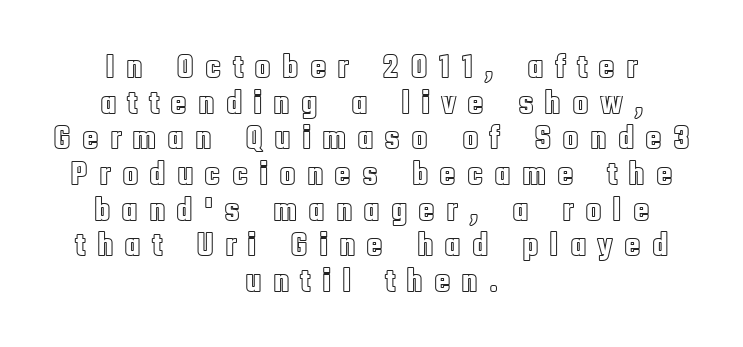
Q: Is the text italic (slanted)? A: No, it is upright.
Q: Is the text underlined? A: No.
Q: How is the paragraph aligned? A: Centered.
Q: Is the spacing between letters normal or unusually wide? A: Unusually wide.
Q: Is the spacing between lines tight, normal or loose? A: Tight.
Q: Width (condensed, normal, or wide)? A: Condensed.
Q: x-height? A: Large.
Q: Monospaced? A: No.
